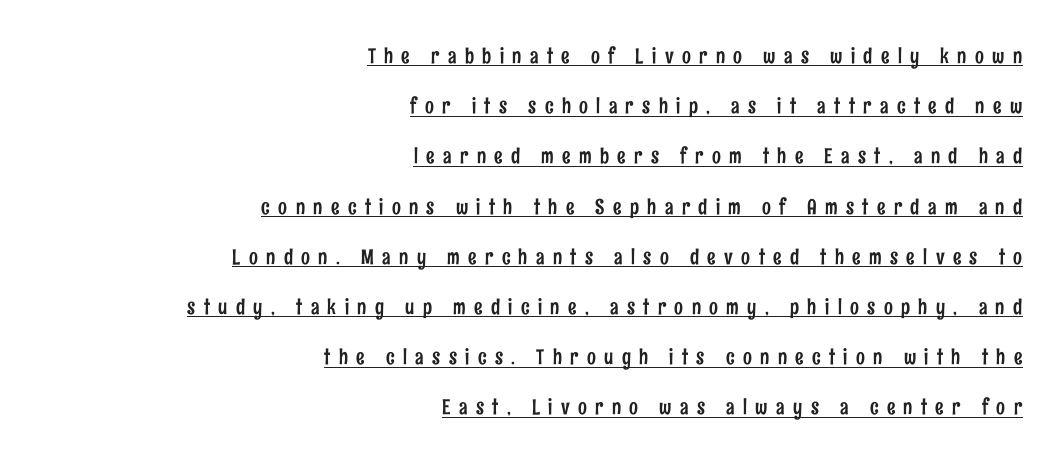
Style check: upright. Each new line begins a long way beneath the previous one. Notice how the passage keeps a crisp vertical edge on the right only. A typesetter would call this heavily tracked-out type. The rendering uses the underline text-decoration.
